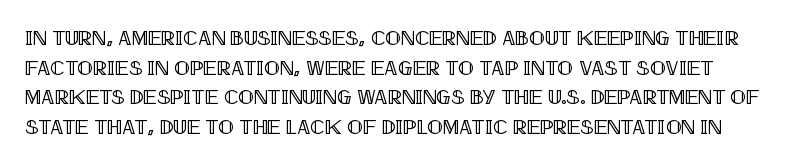
The image shows 21 px text type, upright; set normal line spacing (1.41x), normal letter spacing, not underlined.
